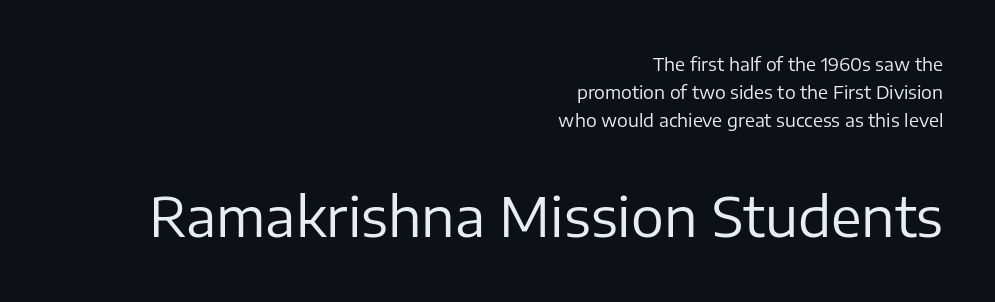
Q: Is the text bold? A: No.
Q: Is the text italic (slanted)? A: No, it is upright.
Q: Is the typeface a serif or a sans-serif typeface? A: Sans-serif.
Q: Is the text underlined? A: No.
Q: How is the paragraph aligned? A: Right-aligned.
Q: Is the spacing between letters normal or unusually wide? A: Normal.
Q: Is the spacing between lines tight, normal or loose? A: Normal.
Q: Which block of text is set in a larger size, the first (top) or the second (bottom)? A: The second (bottom) one.
Q: Width (condensed, normal, or wide)? A: Normal.
Q: Stroke contrast? A: Low.
Q: x-height? A: Medium.
Q: Monospaced? A: No.
